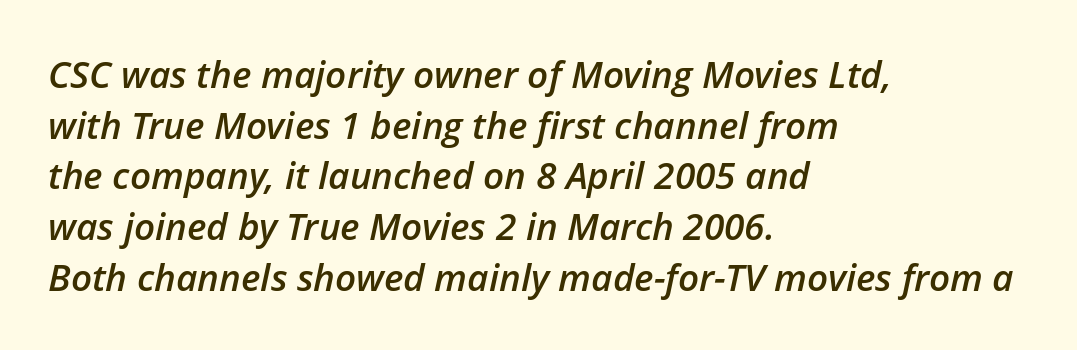
Q: Is the text bold? A: Semi-bold.
Q: Is the text italic (slanted)? A: Yes, it leans right by about 12 degrees.
Q: Is the text underlined? A: No.
Q: How is the paragraph aligned? A: Left-aligned.
Q: Is the spacing between letters normal or unusually wide? A: Normal.
Q: Is the spacing between lines tight, normal or loose? A: Normal.
Q: Width (condensed, normal, or wide)? A: Normal.
Q: Stroke contrast? A: Low.
Q: x-height? A: Medium.
Q: Monospaced? A: No.
